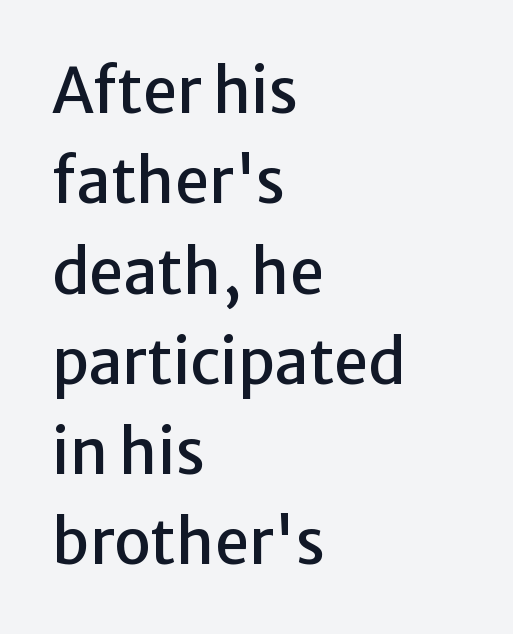
{"serif": "no", "italic": "no", "width": "normal", "stroke_contrast": "low", "x_height": "medium", "monospaced": "no", "underline": "no", "align": "left", "line_spacing": "normal", "line_spacing_ratio": 1.48, "letter_spacing": "normal", "letter_spacing_em": 0.0, "glyph_px": 61}
